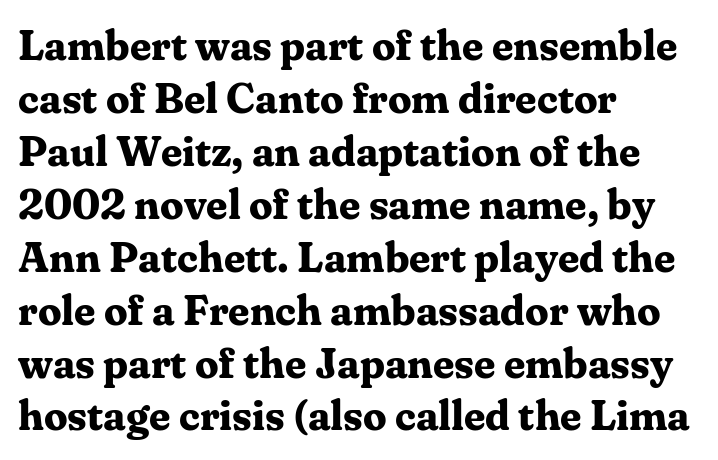
{"serif": "yes", "italic": "no", "bold": "yes", "weight": "bold", "width": "normal", "stroke_contrast": "medium", "x_height": "medium", "monospaced": "no", "underline": "no", "align": "left", "line_spacing": "normal", "line_spacing_ratio": 1.26, "letter_spacing": "normal", "letter_spacing_em": 0.0, "glyph_px": 42}
